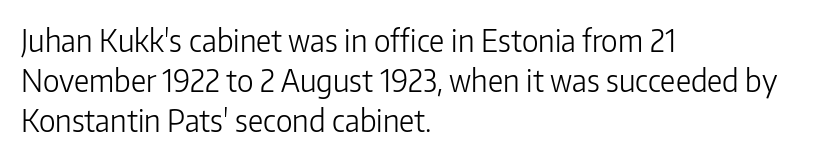
{"serif": "no", "italic": "no", "bold": "no", "weight": "light", "width": "normal", "stroke_contrast": "low", "x_height": "medium", "monospaced": "no", "underline": "no", "align": "left", "line_spacing": "normal", "line_spacing_ratio": 1.33, "letter_spacing": "normal", "letter_spacing_em": 0.0, "glyph_px": 30}
